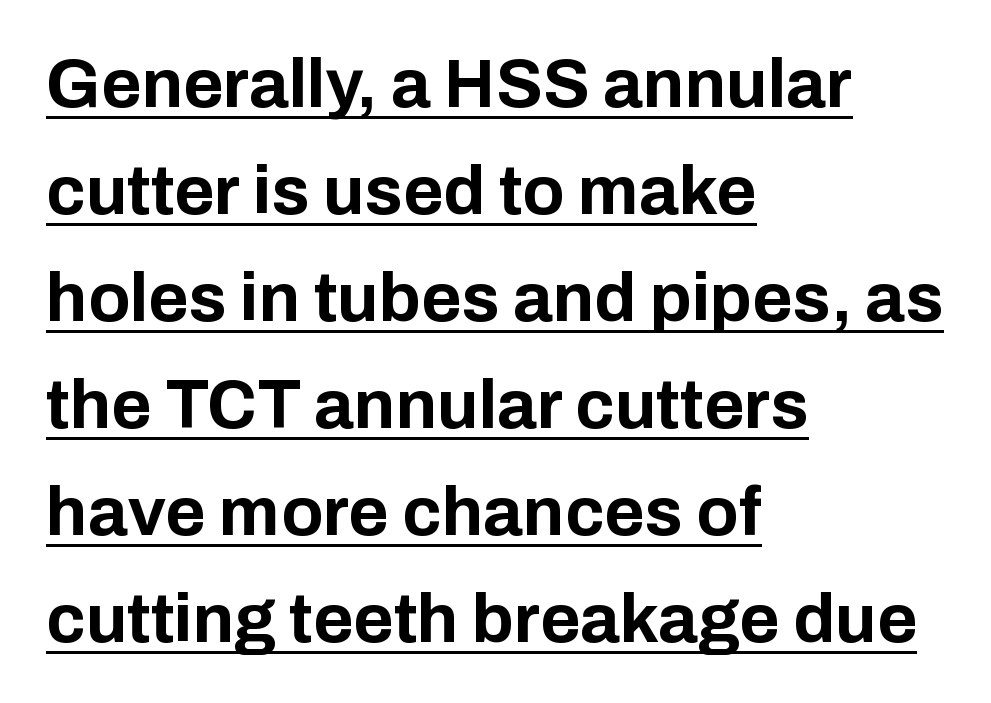
Q: Is the text bold? A: Yes.
Q: Is the text italic (slanted)? A: No, it is upright.
Q: Is the typeface a serif or a sans-serif typeface? A: Sans-serif.
Q: Is the text underlined? A: Yes.
Q: How is the paragraph aligned? A: Left-aligned.
Q: Is the spacing between letters normal or unusually wide? A: Normal.
Q: Is the spacing between lines tight, normal or loose? A: Normal.
Q: Width (condensed, normal, or wide)? A: Normal.
Q: Stroke contrast? A: Low.
Q: x-height? A: Medium.
Q: Monospaced? A: No.
